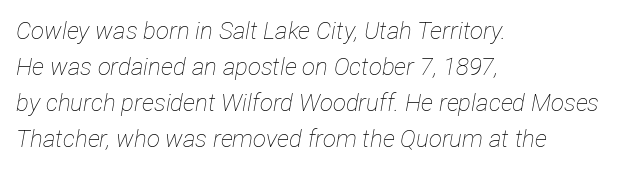
The image shows 24 px text type, italic (leaning right); set left-aligned, normal line spacing (1.5x), normal letter spacing, not underlined.
